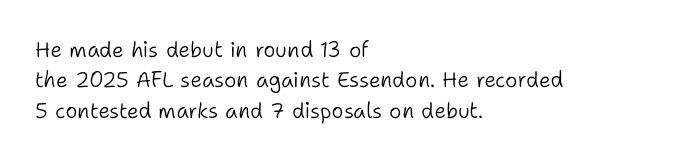
Q: Is the text bold? A: No.
Q: Is the text italic (slanted)? A: No, it is upright.
Q: Is the text underlined? A: No.
Q: How is the paragraph aligned? A: Left-aligned.
Q: Is the spacing between letters normal or unusually wide? A: Normal.
Q: Is the spacing between lines tight, normal or loose? A: Normal.
